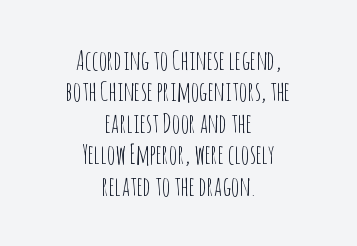
Q: Is the text bold? A: No.
Q: Is the text italic (slanted)? A: No, it is upright.
Q: Is the text underlined? A: No.
Q: How is the paragraph aligned? A: Centered.
Q: Is the spacing between letters normal or unusually wide? A: Normal.
